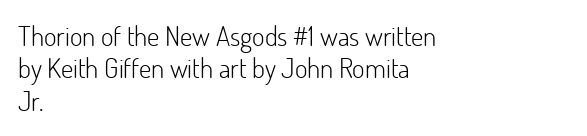
The font is comparable to plain body text, perhaps lighter. Line starts are locked; line ends wander. Nothing unusual about the tracking: characters are spaced as the font intends. The type sits square on the baseline with zero lean. Rule under the text: the space is simply empty.
